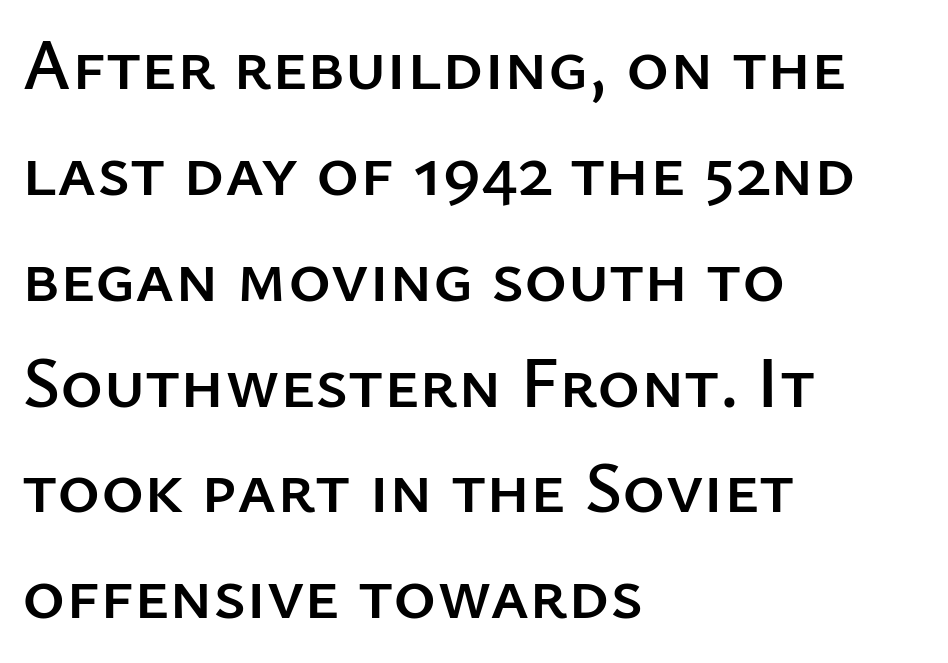
No word sits above an underline. Nobody touched the tracking dial on this one. Is the block centered? No — it sits flush against the left margin. Serifs: no, the terminals of the letterforms are clean. The letters advance in unequal steps, a hallmark of proportional type. If you drew a line through each stem, it would be perfectly vertical.
